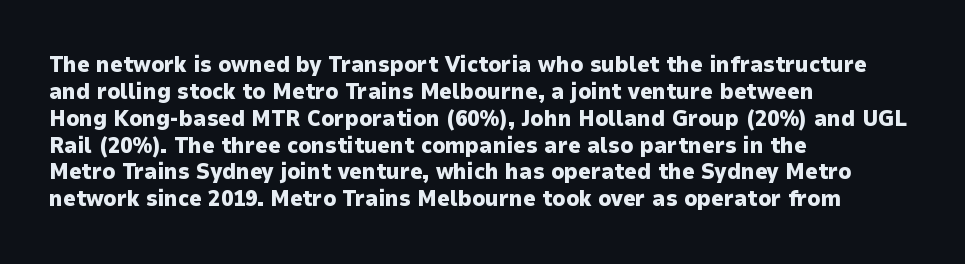
A typesetter would mark this as roman, not italic. What stands out about the letter spacing? Nothing — it is the standard amount. The baseline area is clear. Caption: bold face, heavy strokes.
